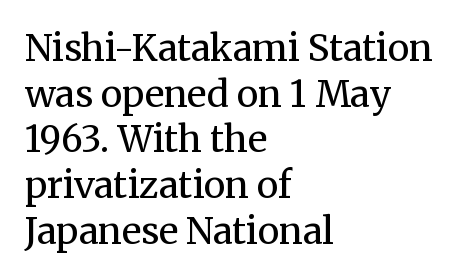
The image shows 36 px regular-weight serif type, upright; set left-aligned, normal line spacing (1.27x), normal letter spacing, not underlined; medium stroke contrast and a medium x-height.
